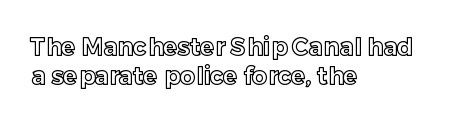
The image shows 24 px text type, upright; set left-aligned, line spacing 1.21x, normal letter spacing, not underlined.
